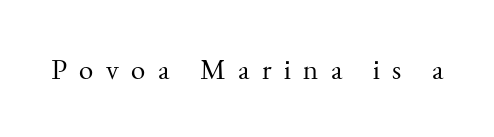
A typesetter would call this heavily tracked-out type. No italicization has been applied; the sample stays upright. Each letter keeps its own natural width here, so spacing adapts to shape. The glyphs are unaccompanied by any horizontal stroke below them. The font is comparable to plain body text, perhaps lighter. Serifs: yes, visible at the terminals of the letterforms.
